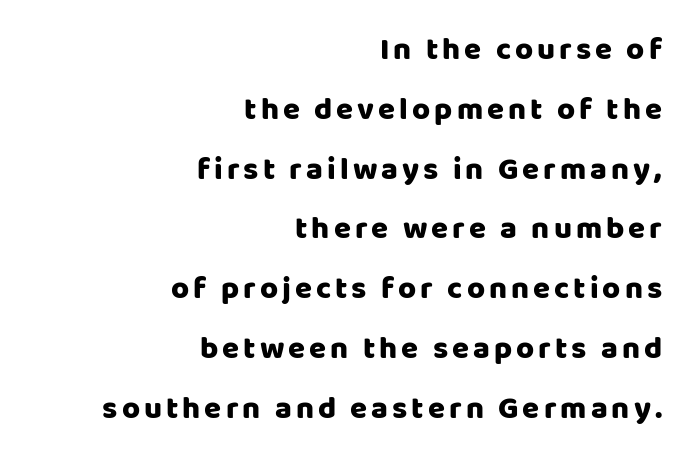
{"serif": "no", "italic": "no", "width": "normal", "stroke_contrast": "low", "x_height": "large", "monospaced": "no", "underline": "no", "align": "right", "line_spacing": "loose", "line_spacing_ratio": 1.93, "glyph_px": 31}
